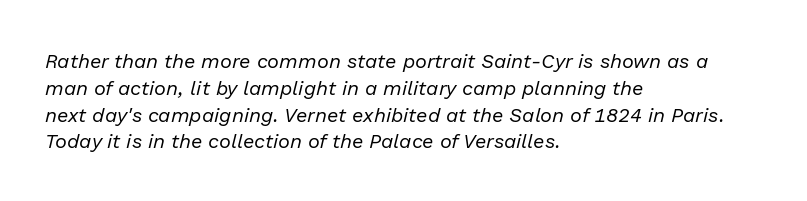
{"italic": "yes", "lean": "right", "slant_degrees": 13, "bold": "no", "underline": "no", "align": "left", "line_spacing": "normal", "line_spacing_ratio": 1.34, "letter_spacing": "normal", "letter_spacing_em": 0.0, "glyph_px": 20}
